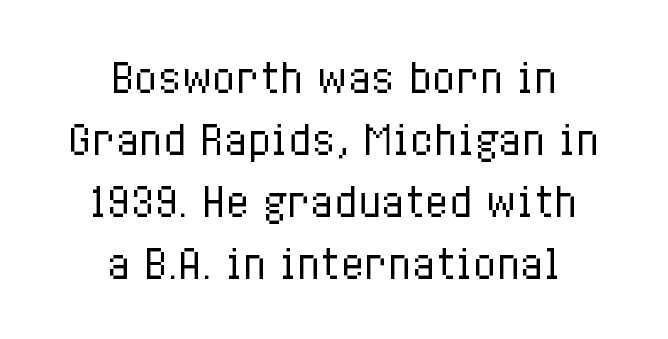
Type without underlining. Is the block centered? Yes — each line is placed symmetrically about the middle. Here the glyphs are tracked normally, forming tight word shapes. The axis of the letterforms is exactly vertical. Successive baselines arrive at the customary interval.
